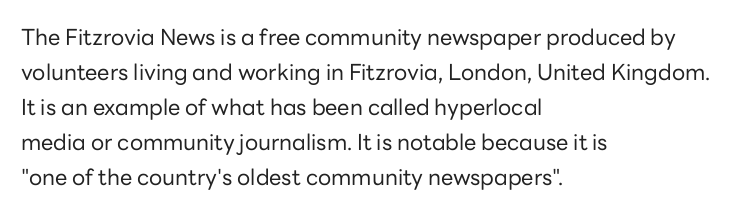
Q: Is the text bold? A: No.
Q: Is the text italic (slanted)? A: No, it is upright.
Q: Is the text underlined? A: No.
Q: How is the paragraph aligned? A: Left-aligned.
Q: Is the spacing between letters normal or unusually wide? A: Normal.
Q: Is the spacing between lines tight, normal or loose? A: Normal.
